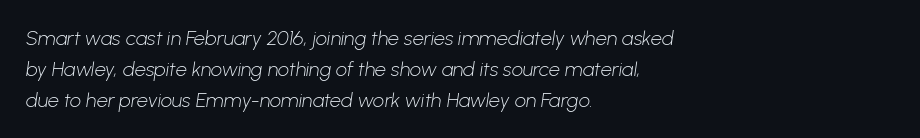
Q: Is the text bold? A: No.
Q: Is the text underlined? A: No.
Q: How is the paragraph aligned? A: Left-aligned.
Q: Is the spacing between letters normal or unusually wide? A: Normal.
Q: Is the spacing between lines tight, normal or loose? A: Normal.
